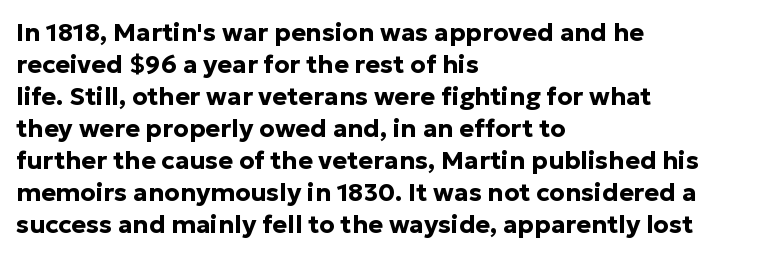
The typesetter chose a ragged-right arrangement here. The line texture is even and compact thanks to regular tracking. Summary of weight: heavy, a full bold. Vertically, the passage feels balanced, rows spaced as you'd expect. In terms of posture, this sample is upright.
